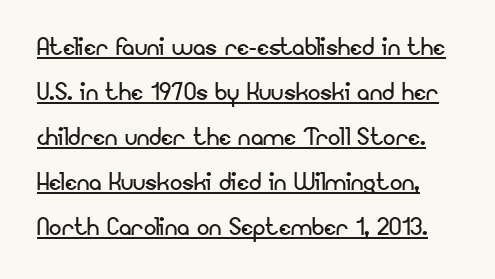
The image shows 31 px regular-weight sans-serif type, upright; set normal line spacing (1.45x), normal letter spacing, underlined; low stroke contrast and a small x-height.
